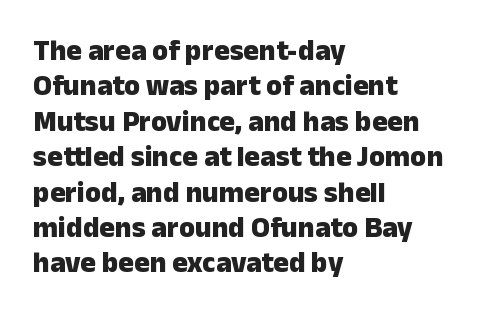
{"serif": "no", "italic": "no", "bold": "yes", "weight": "heavy", "width": "normal", "stroke_contrast": "low", "x_height": "medium", "monospaced": "no", "underline": "no", "align": "left", "line_spacing_ratio": 1.22, "letter_spacing": "normal", "letter_spacing_em": 0.0, "glyph_px": 29}
